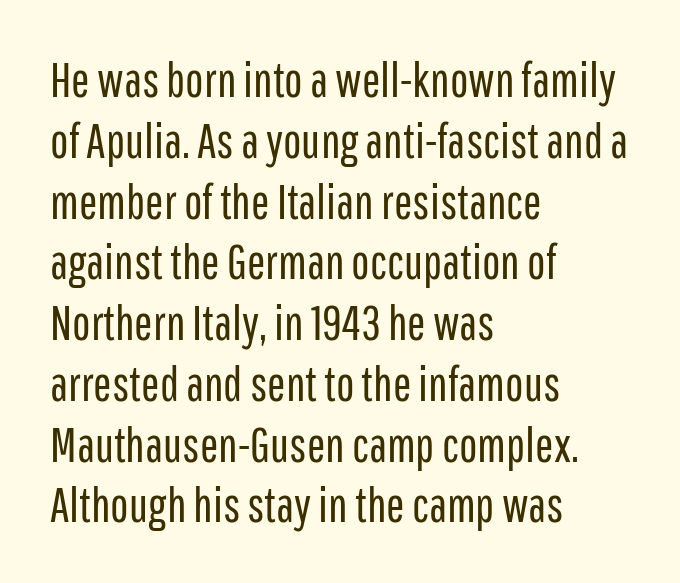
The image shows 49 px regular-weight, condensed sans-serif type, upright; set left-aligned, line spacing 1.24x, normal letter spacing, not underlined; low stroke contrast and a medium x-height.
